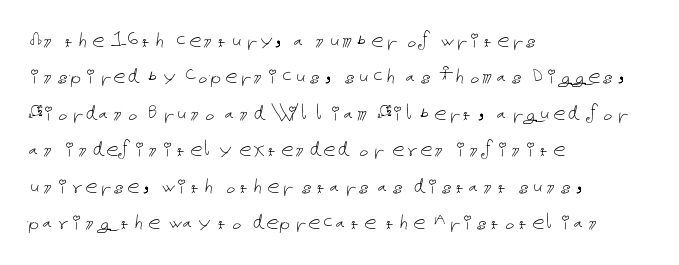
{"italic": "no", "bold": "no", "underline": "no", "align": "left", "line_spacing": "normal", "line_spacing_ratio": 1.46, "letter_spacing": "normal", "letter_spacing_em": 0.0, "glyph_px": 25}
